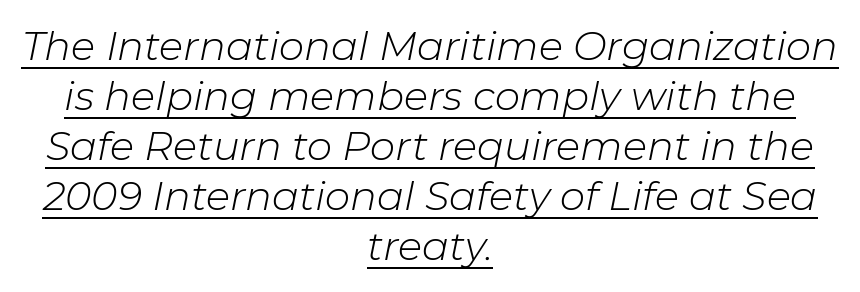
Ink coverage per letter is moderate at most. There is no visible air inserted between adjacent glyphs. A typesetter would call this proportional, since set widths differ per character. When letters slant like this, we call the style italic. Interline gaps are of average width in this sample.
